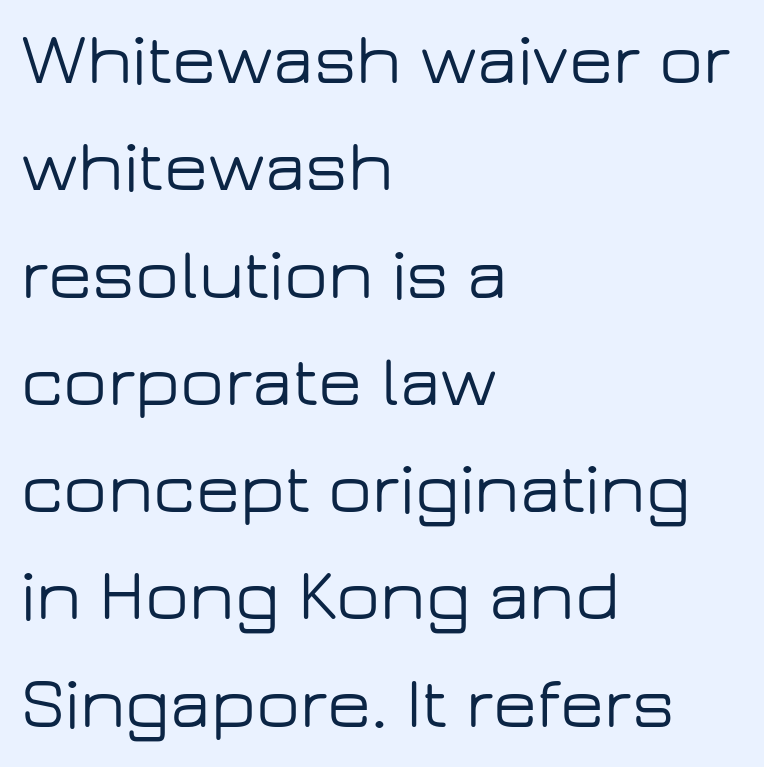
The image shows 72 px wide sans-serif type, upright; set left-aligned, normal line spacing (1.49x), normal letter spacing, not underlined; low stroke contrast and a medium x-height.
